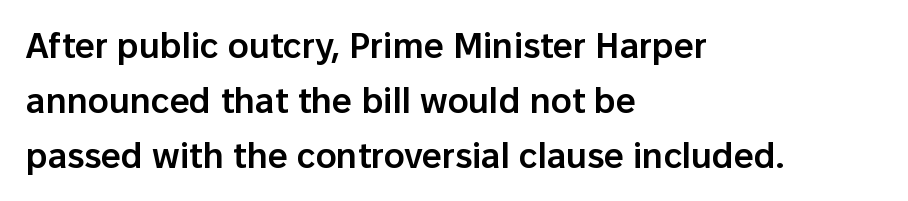
Successive baselines arrive at the customary interval. Spacing verdict: proportional, widths tailored to each character. The baseline area is clear. Set as a demibold, roughly 600 on the weight scale. Between one letter and the next there's only the usual sliver of space.
